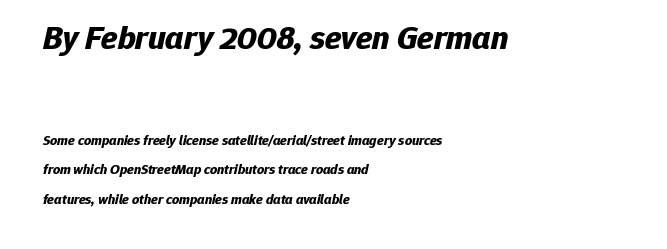
Any mark beneath the type? The region is blank. The designer gave the opening block more size than the closing block. Slant detected: the letters are inclined. Plenty of ink on the page — the face is bold. You could not count columns in this text — the font is proportionally spaced.
